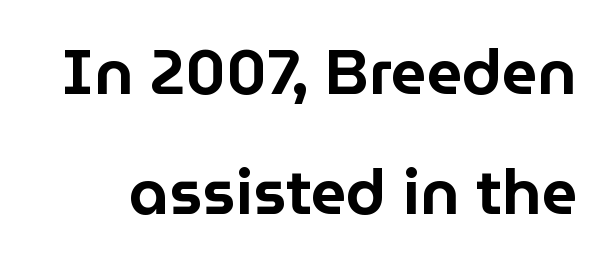
The image shows 63 px sans-serif type, upright; set loose line spacing (1.91x), normal letter spacing, not underlined; low stroke contrast and a medium x-height.
